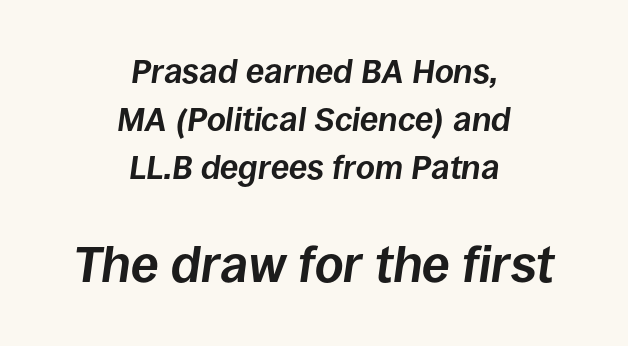
The image shows 50 px bold type, italic (leaning right); set centered, normal line spacing (1.45x), normal letter spacing, not underlined; the second (bottom) block is 1.52x larger; low stroke contrast and a large x-height.
